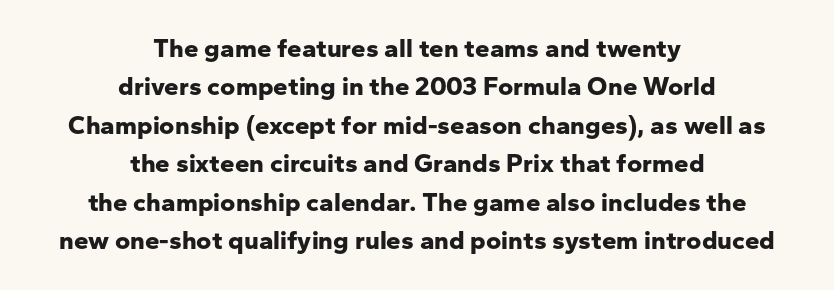
Q: Is the text bold? A: Yes.
Q: Is the text italic (slanted)? A: No, it is upright.
Q: Is the text underlined? A: No.
Q: How is the paragraph aligned? A: Centered.
Q: Is the spacing between letters normal or unusually wide? A: Normal.
Q: Is the spacing between lines tight, normal or loose? A: Normal.
